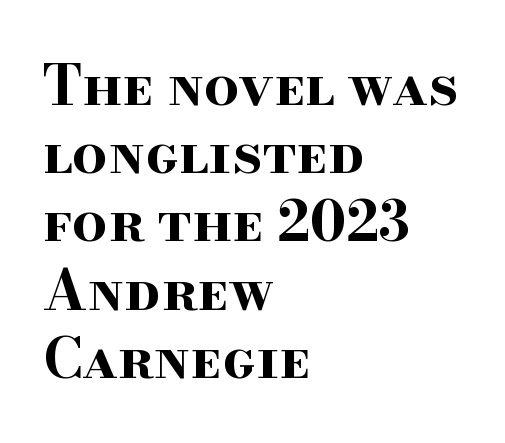
The letters advance in unequal steps, a hallmark of proportional type. Every stem runs plumb, perpendicular to the baseline. The face used here has the dense, thick strokes of a bold. Compared with typical body copy, the letter spacing here is the same.
